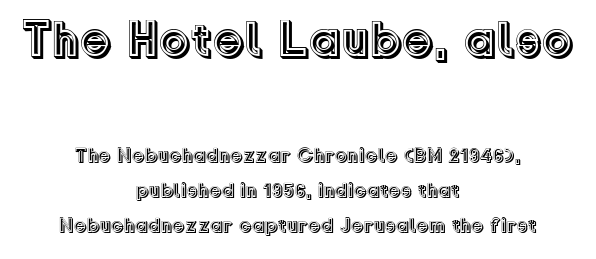
The image shows 50 px text type, upright; set centered, line spacing 1.75x, normal letter spacing, not underlined; the first (top) block is 2.5x larger; a medium x-height.
